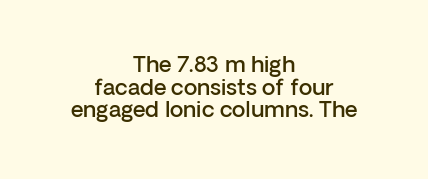
Q: Is the text bold? A: Semi-bold.
Q: Is the text italic (slanted)? A: No, it is upright.
Q: Is the text underlined? A: No.
Q: How is the paragraph aligned? A: Centered.
Q: Is the spacing between letters normal or unusually wide? A: Normal.
Q: Is the spacing between lines tight, normal or loose? A: Tight.
